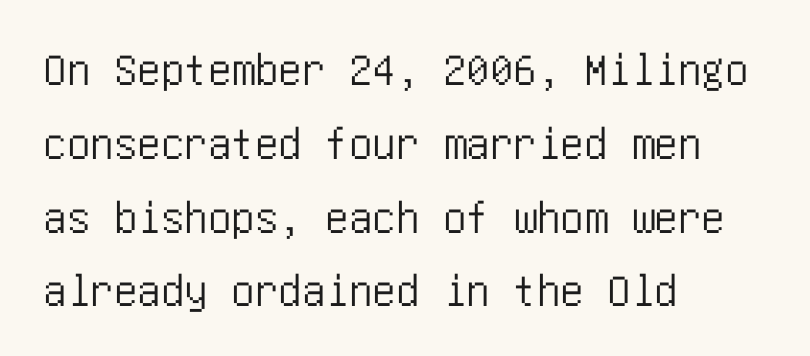
The image shows 47 px condensed sans-serif type, upright; set left-aligned, normal line spacing (1.57x), normal letter spacing, not underlined; low stroke contrast and a large x-height.
